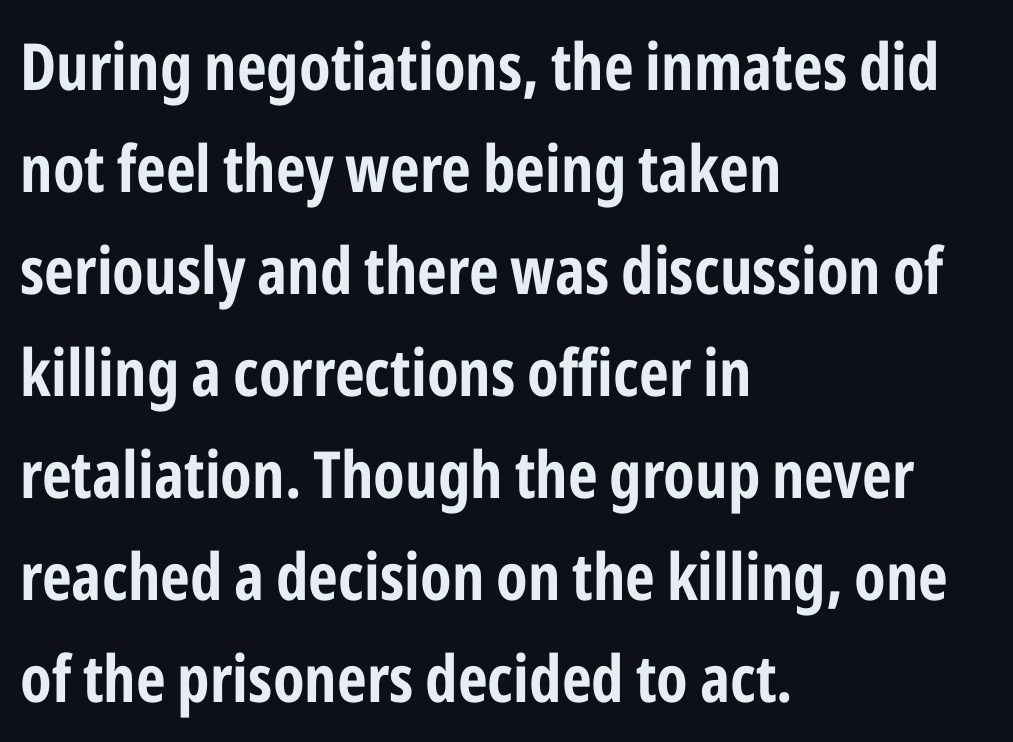
Q: Is the text bold? A: Yes.
Q: Is the text italic (slanted)? A: No, it is upright.
Q: Is the typeface a serif or a sans-serif typeface? A: Sans-serif.
Q: Is the text underlined? A: No.
Q: How is the paragraph aligned? A: Left-aligned.
Q: Is the spacing between letters normal or unusually wide? A: Normal.
Q: Is the spacing between lines tight, normal or loose? A: Normal.
Q: Width (condensed, normal, or wide)? A: Condensed.
Q: Stroke contrast? A: Low.
Q: x-height? A: Medium.
Q: Monospaced? A: No.
